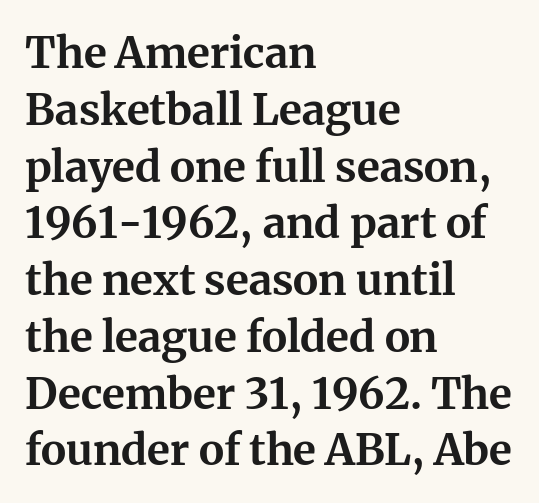
The image shows 43 px bold serif type, upright; set left-aligned, normal line spacing (1.32x), normal letter spacing, not underlined; medium stroke contrast and a medium x-height.
